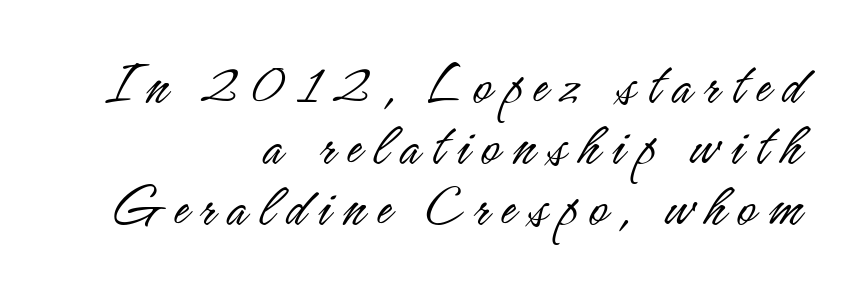
Q: Is the text bold? A: No.
Q: Is the text italic (slanted)? A: Yes.
Q: Is the typeface a serif or a sans-serif typeface? A: Sans-serif.
Q: Is the text underlined? A: No.
Q: How is the paragraph aligned? A: Right-aligned.
Q: Is the spacing between lines tight, normal or loose? A: Tight.
Q: Width (condensed, normal, or wide)? A: Condensed.
Q: Stroke contrast? A: Low.
Q: x-height? A: Small.
Q: Monospaced? A: No.
